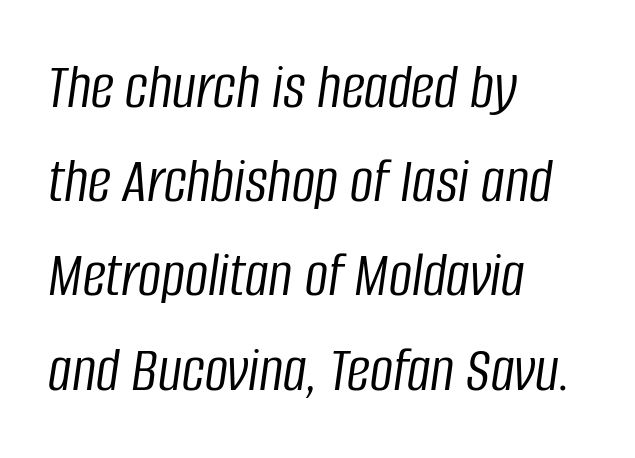
{"italic": "yes", "lean": "right", "slant_degrees": 8, "bold": "no", "weight": "light", "width": "condensed", "stroke_contrast": "low", "x_height": "large", "monospaced": "no", "underline": "no", "align": "left", "line_spacing": "normal", "line_spacing_ratio": 1.45, "letter_spacing": "normal", "letter_spacing_em": 0.0, "glyph_px": 65}
